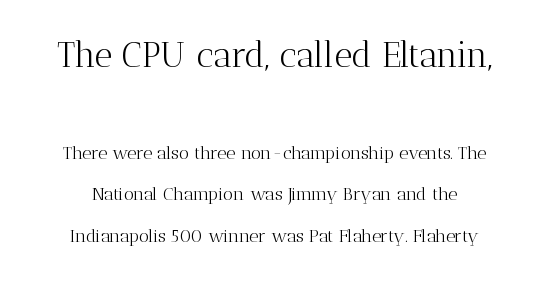
{"serif": "yes", "italic": "no", "bold": "no", "weight": "light", "width": "normal", "stroke_contrast": "medium", "x_height": "medium", "monospaced": "no", "underline": "no", "line_spacing": "loose", "line_spacing_ratio": 2.29, "letter_spacing": "normal", "letter_spacing_em": 0.0, "larger_block": "first", "size_ratio": 1.94, "glyph_px": 35}
